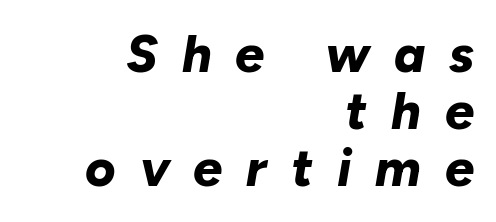
{"italic": "yes", "lean": "right", "slant_degrees": 10, "bold": "yes", "weight": "bold", "width": "normal", "stroke_contrast": "low", "x_height": "medium", "monospaced": "no", "underline": "no", "align": "right", "line_spacing": "tight", "line_spacing_ratio": 1.1, "letter_spacing": "wide", "letter_spacing_em": 0.46, "glyph_px": 52}
